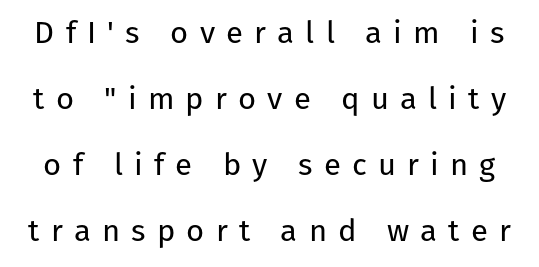
Q: Is the text bold? A: No.
Q: Is the text italic (slanted)? A: No, it is upright.
Q: Is the typeface a serif or a sans-serif typeface? A: Sans-serif.
Q: Is the text underlined? A: No.
Q: Is the spacing between letters normal or unusually wide? A: Unusually wide.
Q: Is the spacing between lines tight, normal or loose? A: Loose.
Q: Width (condensed, normal, or wide)? A: Normal.
Q: Stroke contrast? A: Low.
Q: x-height? A: Medium.
Q: Monospaced? A: No.
